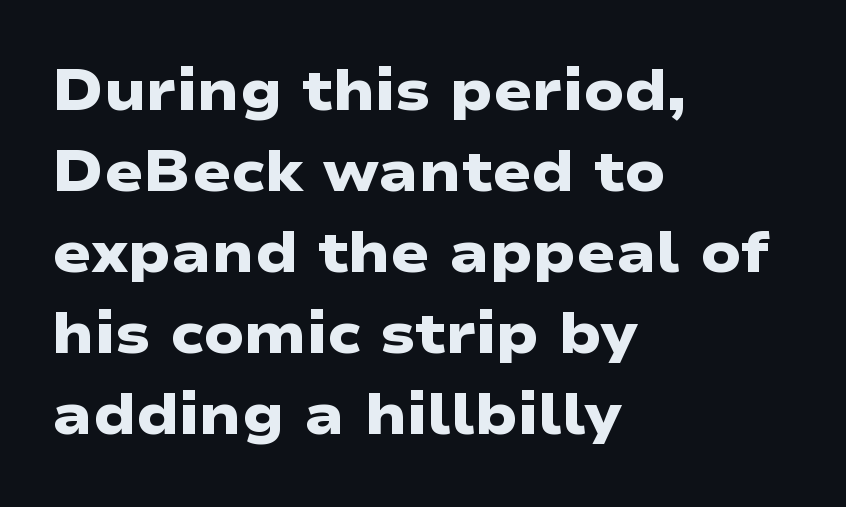
Compared with a centered layout, this one pins lines to the left instead. Do the characters align in a grid? No, the font is proportional. The area under the type is left untouched. Quick note: interline space is typical. The horizontal fit of the characters is conventional and even.
